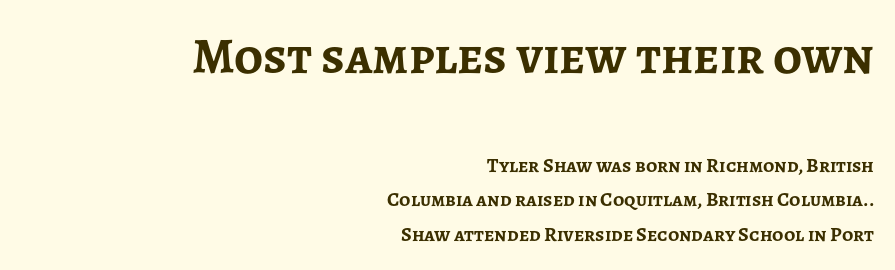
Q: Is the text bold? A: Yes.
Q: Is the text italic (slanted)? A: No, it is upright.
Q: Is the typeface a serif or a sans-serif typeface? A: Sans-serif.
Q: Is the text underlined? A: No.
Q: How is the paragraph aligned? A: Right-aligned.
Q: Is the spacing between letters normal or unusually wide? A: Normal.
Q: Which block of text is set in a larger size, the first (top) or the second (bottom)? A: The first (top) one.
Q: Width (condensed, normal, or wide)? A: Normal.
Q: Stroke contrast? A: Low.
Q: x-height? A: Medium.
Q: Monospaced? A: No.
